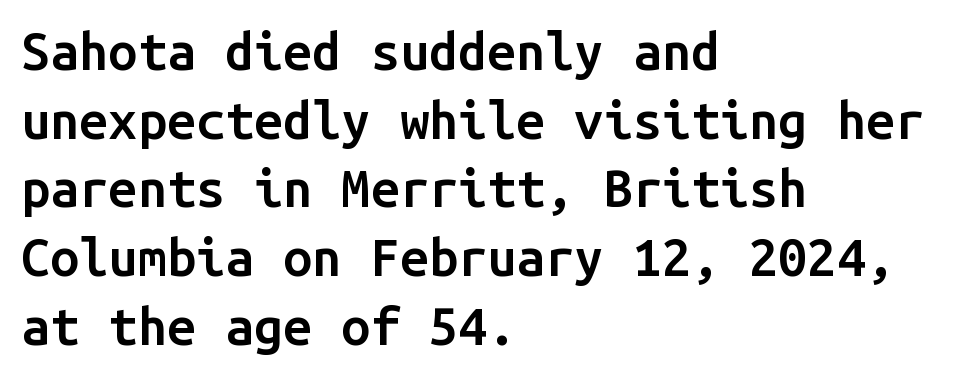
The type is set solid horizontally, with unmodified tracking. These lines are set flush left with a ragged right edge. How would I describe the line gaps? Plain and ordinary. Rule under the text: the space is simply empty. Slightly chunky letters — semibold, I'd say, not full bold. Ordinary non-slanted type is in use.
